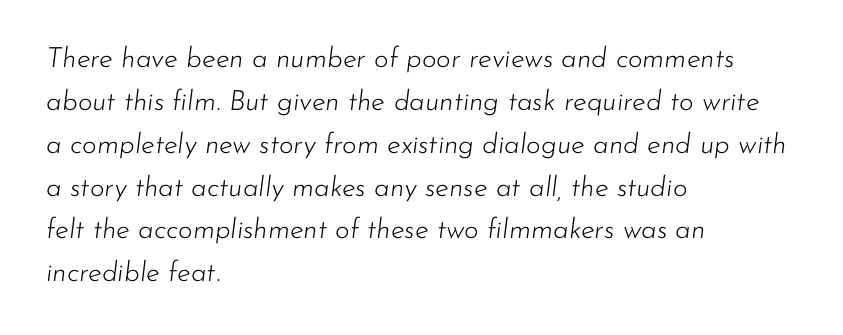
{"italic": "yes", "lean": "right", "slant_degrees": 7, "bold": "no", "weight": "light", "width": "normal", "stroke_contrast": "low", "x_height": "small", "monospaced": "no", "underline": "no", "align": "left", "line_spacing": "normal", "line_spacing_ratio": 1.53, "letter_spacing": "normal", "letter_spacing_em": 0.0, "glyph_px": 28}
